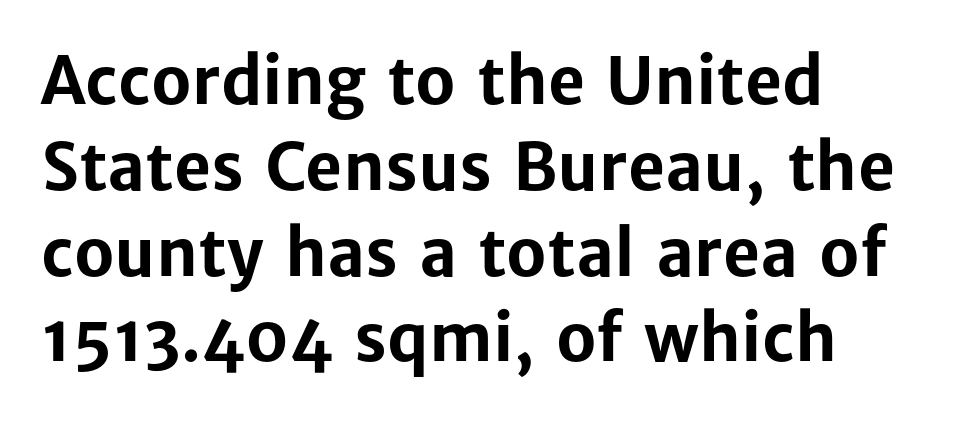
Q: Is the text bold? A: Yes.
Q: Is the text italic (slanted)? A: No, it is upright.
Q: Is the typeface a serif or a sans-serif typeface? A: Sans-serif.
Q: Is the text underlined? A: No.
Q: How is the paragraph aligned? A: Left-aligned.
Q: Is the spacing between letters normal or unusually wide? A: Normal.
Q: Is the spacing between lines tight, normal or loose? A: Normal.
Q: Width (condensed, normal, or wide)? A: Normal.
Q: Stroke contrast? A: Low.
Q: x-height? A: Medium.
Q: Monospaced? A: No.
